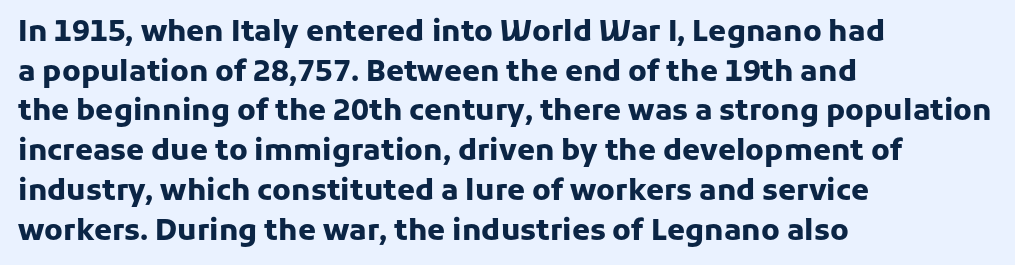
Quick note: not italic, upright. Between one letter and the next there's only the usual sliver of space. The zone under the glyphs is completely vacant. Students, this is bold: see how much ink each stroke carries. This sample has the flowing, uneven cadence of proportional lettering. Whoever set this chose a conventional vertical rhythm.
